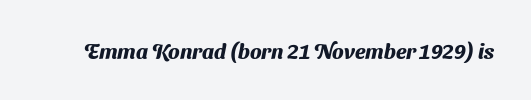
{"bold": "yes", "underline": "no", "letter_spacing": "normal", "letter_spacing_em": 0.0, "glyph_px": 21}
